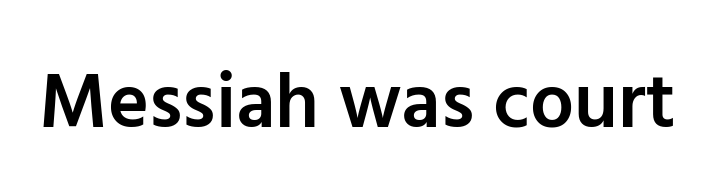
No extra tracking has been applied to these lines. To sum up the face: it is a sans, with no serifs. The axis of the letterforms is exactly vertical. Strokes here are thickened, but only to semibold level.
